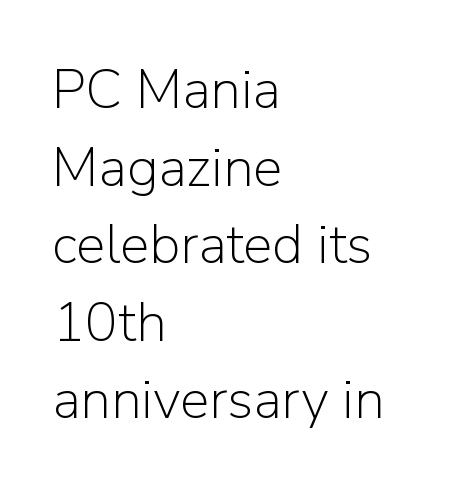
Q: Is the text bold? A: No.
Q: Is the text italic (slanted)? A: No, it is upright.
Q: Is the typeface a serif or a sans-serif typeface? A: Sans-serif.
Q: Is the text underlined? A: No.
Q: How is the paragraph aligned? A: Left-aligned.
Q: Is the spacing between letters normal or unusually wide? A: Normal.
Q: Is the spacing between lines tight, normal or loose? A: Normal.
Q: Width (condensed, normal, or wide)? A: Normal.
Q: Stroke contrast? A: Low.
Q: x-height? A: Medium.
Q: Monospaced? A: No.
